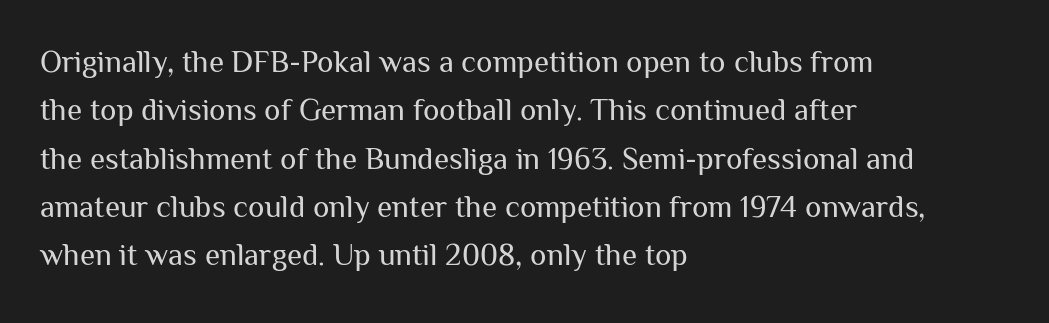
Q: Is the text bold? A: No.
Q: Is the text italic (slanted)? A: No, it is upright.
Q: Is the typeface a serif or a sans-serif typeface? A: Sans-serif.
Q: Is the text underlined? A: No.
Q: How is the paragraph aligned? A: Left-aligned.
Q: Is the spacing between letters normal or unusually wide? A: Normal.
Q: Is the spacing between lines tight, normal or loose? A: Normal.
Q: Width (condensed, normal, or wide)? A: Normal.
Q: Stroke contrast? A: Medium.
Q: x-height? A: Medium.
Q: Monospaced? A: No.
